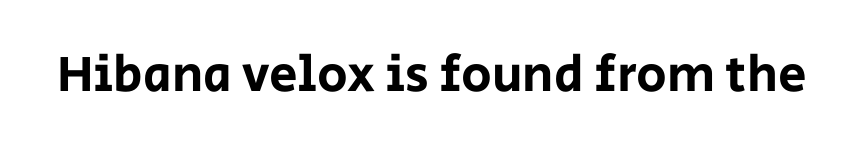
{"serif": "no", "italic": "no", "width": "normal", "stroke_contrast": "low", "x_height": "large", "monospaced": "no", "underline": "no", "letter_spacing": "normal", "letter_spacing_em": 0.0, "glyph_px": 51}
